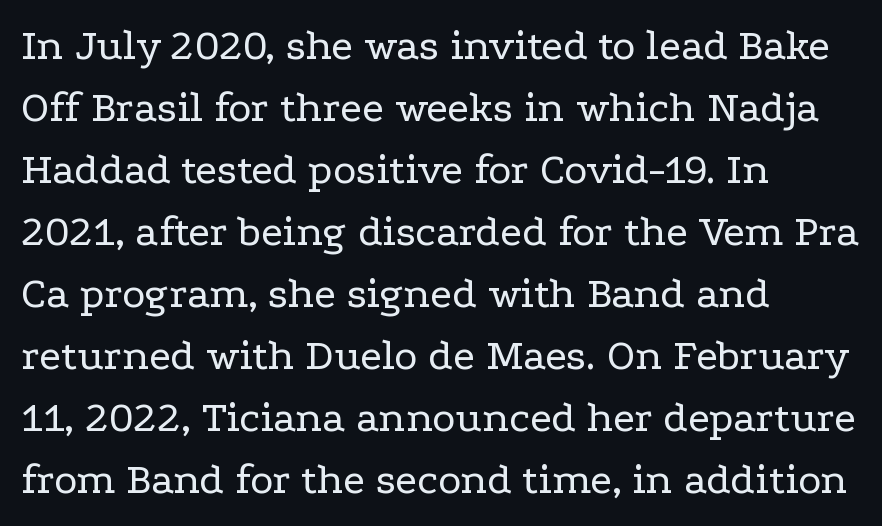
The image shows 44 px regular-weight, wide serif type, upright; set left-aligned, normal line spacing (1.41x), normal letter spacing, not underlined; low stroke contrast and a medium x-height.
